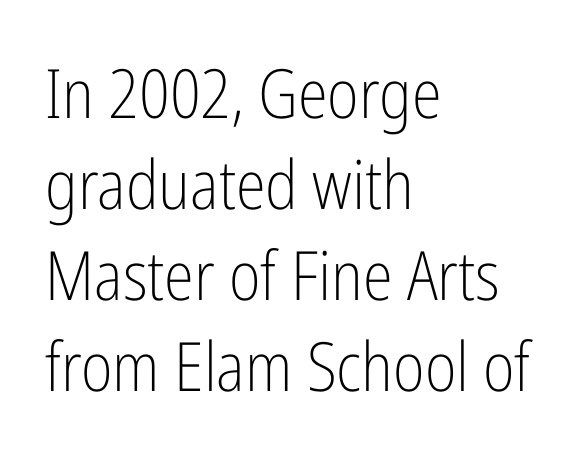
Q: Is the text bold? A: No.
Q: Is the text italic (slanted)? A: No, it is upright.
Q: Is the typeface a serif or a sans-serif typeface? A: Sans-serif.
Q: Is the text underlined? A: No.
Q: How is the paragraph aligned? A: Left-aligned.
Q: Is the spacing between letters normal or unusually wide? A: Normal.
Q: Is the spacing between lines tight, normal or loose? A: Normal.
Q: Width (condensed, normal, or wide)? A: Condensed.
Q: Stroke contrast? A: Low.
Q: x-height? A: Medium.
Q: Monospaced? A: No.
